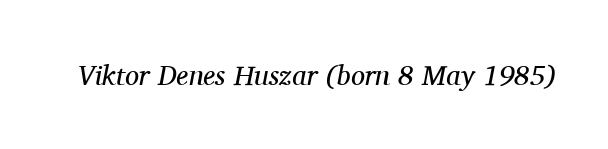
Q: Is the text bold? A: No.
Q: Is the text italic (slanted)? A: Yes, it leans right by about 11 degrees.
Q: Is the typeface a serif or a sans-serif typeface? A: Serif.
Q: Is the text underlined? A: No.
Q: Is the spacing between letters normal or unusually wide? A: Normal.
Q: Width (condensed, normal, or wide)? A: Normal.
Q: Stroke contrast? A: Medium.
Q: x-height? A: Medium.
Q: Monospaced? A: No.
